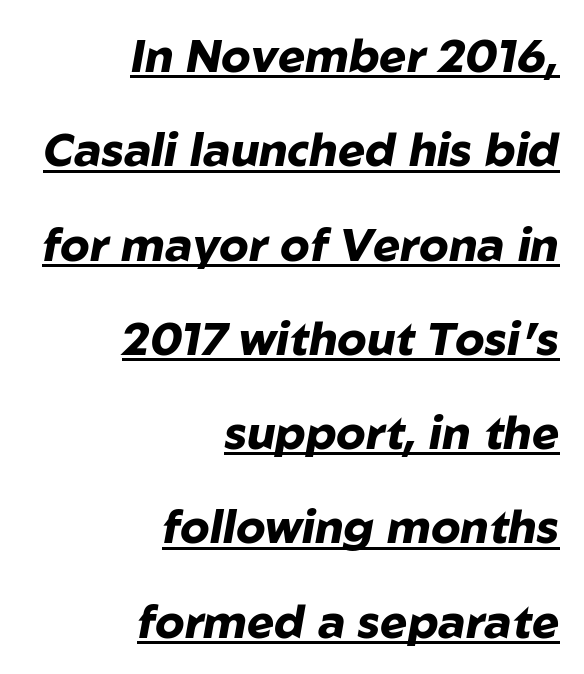
The space between consecutive lines is lavish. Think of a printed novel: that variable character pitch is what you see here. These lines were composed using italics. The lettering is marked with a stroke running underneath it. One-word summary of the alignment: right. Emphasis by weight is at full strength: bold.
